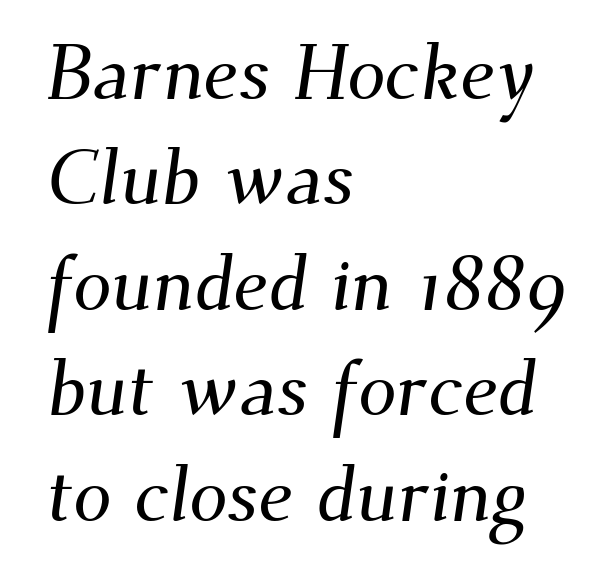
The image shows 77 px serif type; set left-aligned, normal line spacing (1.37x), normal letter spacing, not underlined; medium stroke contrast and a small x-height.
